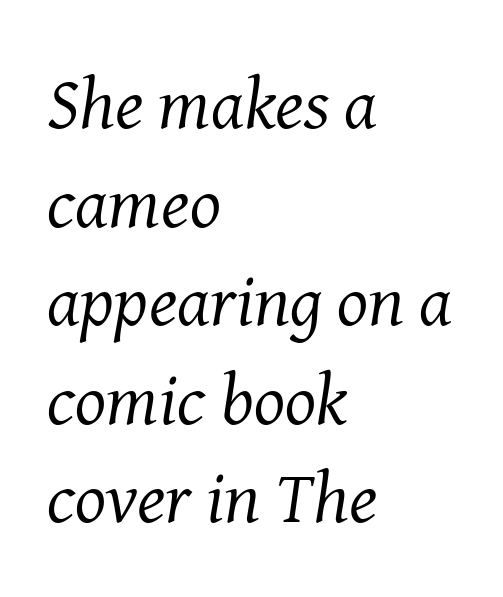
The image shows 73 px regular-weight serif type, italic (leaning right); set left-aligned, normal line spacing (1.35x), normal letter spacing, not underlined; medium stroke contrast and a medium x-height.
